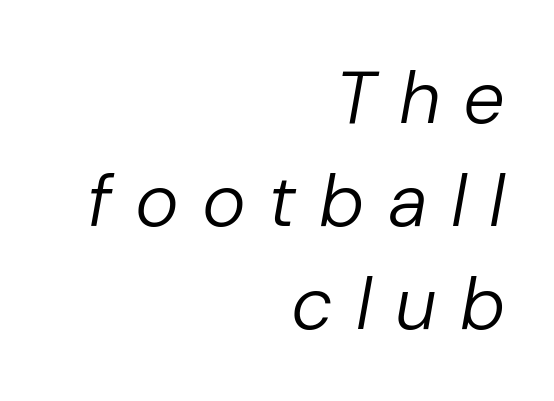
Letters have the restrained weight of plain body copy at most. This block has exactly the height ordinary leading produces. Here the glyphs are tracked loosely, breaking word shapes into spaced letters. The rendering uses natural spacing where letterforms have individual widths.
